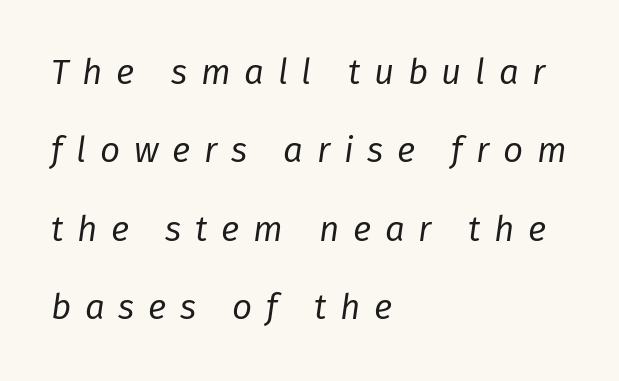
Q: Is the text bold? A: No.
Q: Is the text italic (slanted)? A: Yes, it leans right by about 8 degrees.
Q: Is the text underlined? A: No.
Q: How is the paragraph aligned? A: Left-aligned.
Q: Is the spacing between letters normal or unusually wide? A: Unusually wide.
Q: Is the spacing between lines tight, normal or loose? A: Loose.
Q: Width (condensed, normal, or wide)? A: Normal.
Q: Stroke contrast? A: Low.
Q: x-height? A: Medium.
Q: Monospaced? A: No.
